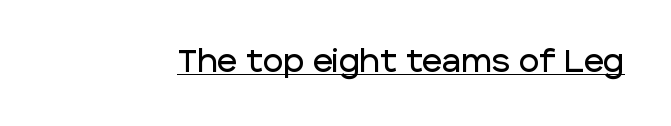
{"serif": "no", "italic": "no", "width": "normal", "stroke_contrast": "low", "x_height": "large", "monospaced": "no", "underline": "yes", "letter_spacing": "normal", "letter_spacing_em": 0.0, "glyph_px": 31}
